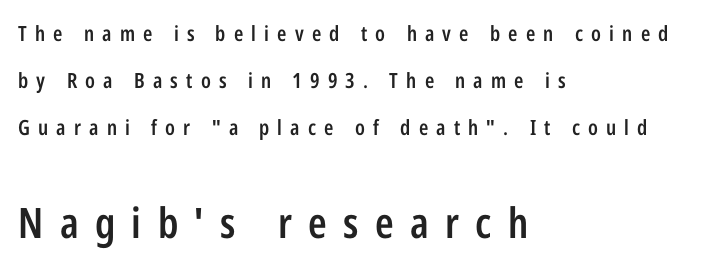
Q: Is the text bold? A: Semi-bold.
Q: Is the text italic (slanted)? A: No, it is upright.
Q: Is the typeface a serif or a sans-serif typeface? A: Sans-serif.
Q: Is the text underlined? A: No.
Q: How is the paragraph aligned? A: Left-aligned.
Q: Is the spacing between letters normal or unusually wide? A: Unusually wide.
Q: Is the spacing between lines tight, normal or loose? A: Loose.
Q: Which block of text is set in a larger size, the first (top) or the second (bottom)? A: The second (bottom) one.
Q: Width (condensed, normal, or wide)? A: Condensed.
Q: Stroke contrast? A: Low.
Q: x-height? A: Medium.
Q: Monospaced? A: No.
